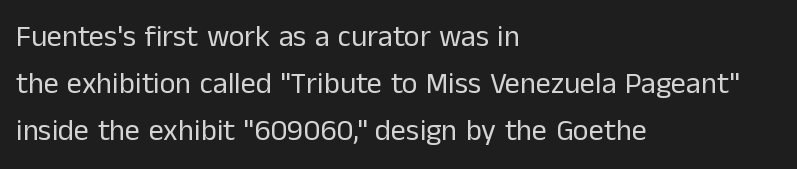
The image shows 30 px regular-weight sans-serif type, upright; set left-aligned, normal line spacing (1.56x), normal letter spacing, not underlined; low stroke contrast and a medium x-height.
